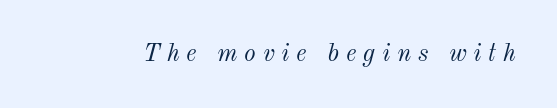
{"italic": "yes", "lean": "right", "slant_degrees": 12, "bold": "no", "underline": "no", "letter_spacing": "wide", "letter_spacing_em": 0.27, "glyph_px": 25}
